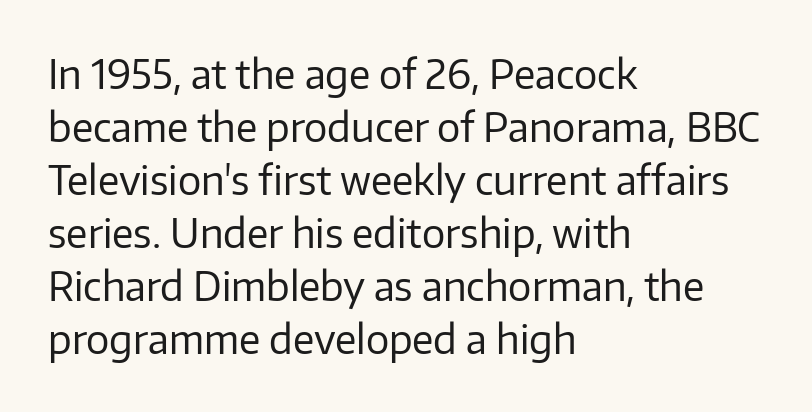
Nobody touched the tracking dial on this one. Ascenders rise straight up at ninety degrees. The typeface has the unassuming heft of standard copy or less. Reading down the column, the eye jumps a familiar distance to each next line. Spacing verdict: proportional, widths tailored to each character.
